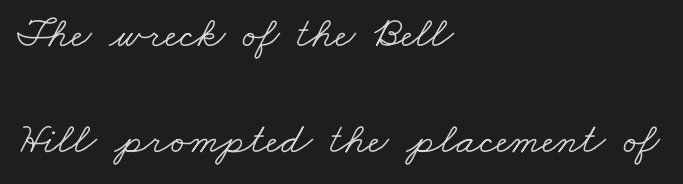
The image shows 44 px light, wide serif type; set left-aligned, loose line spacing (2.41x), normal letter spacing, not underlined; low stroke contrast and a small x-height.
